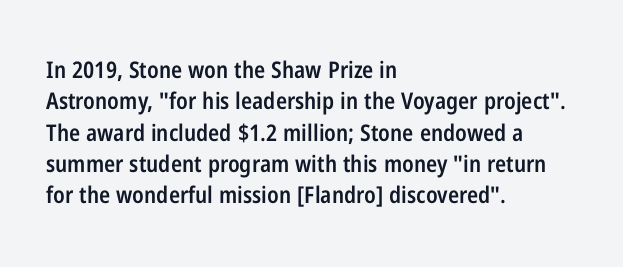
Type without underlining. Compared with an ordinary text face, these strokes are moderately heavier — a semibold. A typesetter would call this zero additional tracking. The vertical gap from one line to the next is medium.
